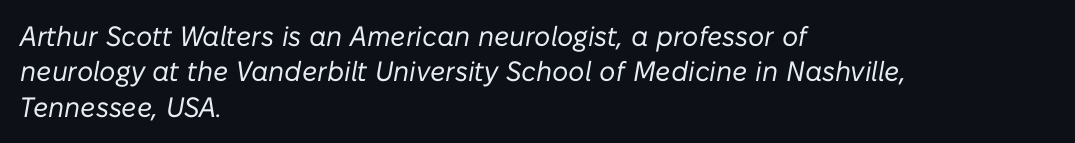
The image shows 28 px regular-weight type, italic (leaning right); set left-aligned, normal line spacing (1.26x), normal letter spacing, not underlined; low stroke contrast and a medium x-height.
